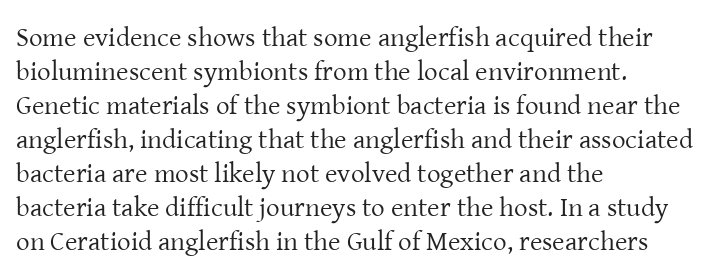
The image shows 27 px text type, upright; set left-aligned, normal line spacing (1.26x), normal letter spacing, not underlined.
